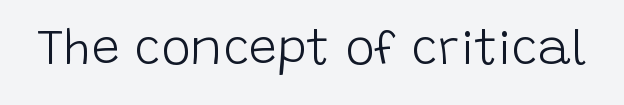
Q: Is the text bold? A: No.
Q: Is the text italic (slanted)? A: No, it is upright.
Q: Is the typeface a serif or a sans-serif typeface? A: Sans-serif.
Q: Is the text underlined? A: No.
Q: Is the spacing between letters normal or unusually wide? A: Normal.
Q: Width (condensed, normal, or wide)? A: Normal.
Q: Stroke contrast? A: Low.
Q: x-height? A: Large.
Q: Monospaced? A: No.
